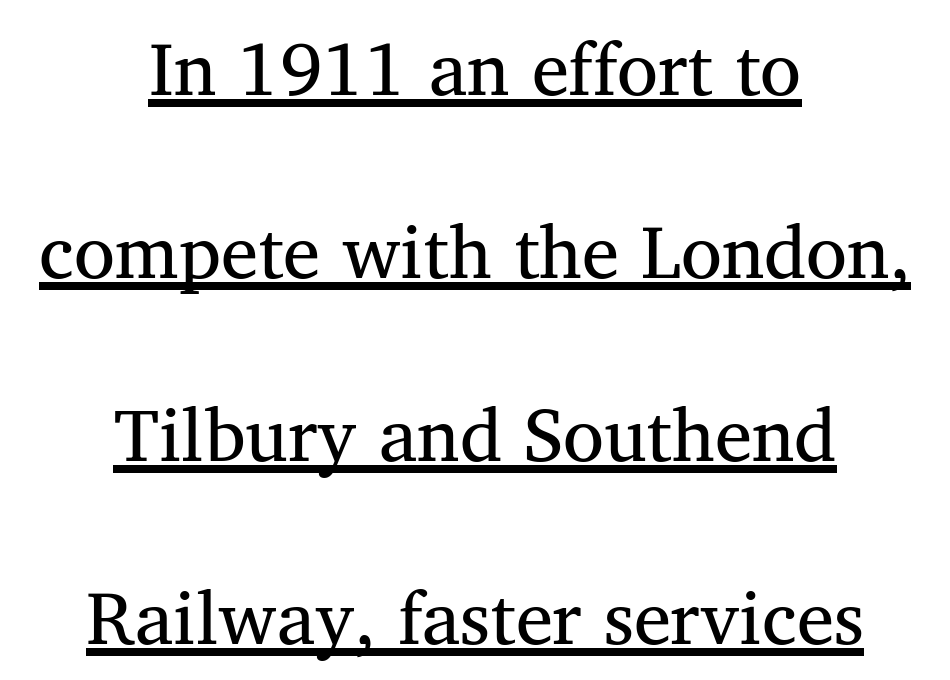
Q: Is the text bold? A: No.
Q: Is the text italic (slanted)? A: No, it is upright.
Q: Is the typeface a serif or a sans-serif typeface? A: Serif.
Q: Is the text underlined? A: Yes.
Q: How is the paragraph aligned? A: Centered.
Q: Is the spacing between letters normal or unusually wide? A: Normal.
Q: Is the spacing between lines tight, normal or loose? A: Loose.
Q: Width (condensed, normal, or wide)? A: Normal.
Q: Stroke contrast? A: Medium.
Q: x-height? A: Medium.
Q: Monospaced? A: No.
